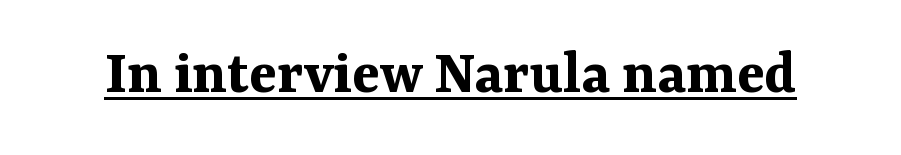
The line texture is even and compact thanks to regular tracking. The rendering uses natural spacing where letterforms have individual widths. A dark, heavy texture on the line: the type is bold. No italicization has been applied; the sample stays upright.
